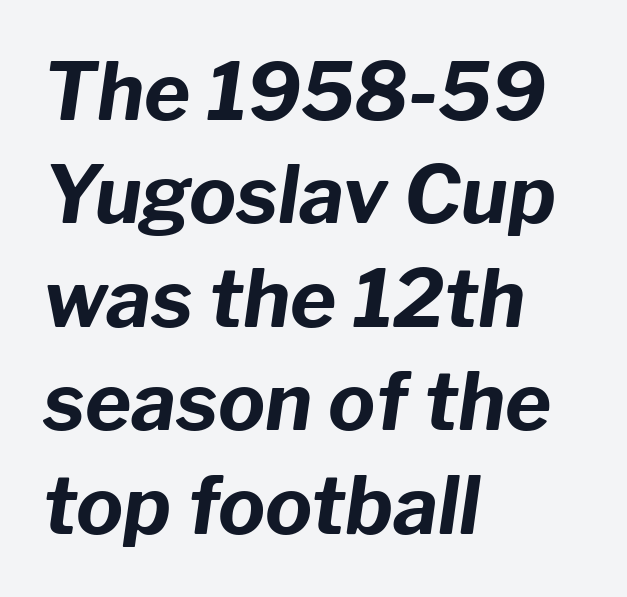
{"italic": "yes", "lean": "right", "slant_degrees": 8, "bold": "yes", "weight": "bold", "width": "normal", "stroke_contrast": "low", "x_height": "medium", "monospaced": "no", "underline": "no", "align": "left", "line_spacing": "normal", "line_spacing_ratio": 1.31, "letter_spacing": "normal", "letter_spacing_em": 0.0, "glyph_px": 79}
